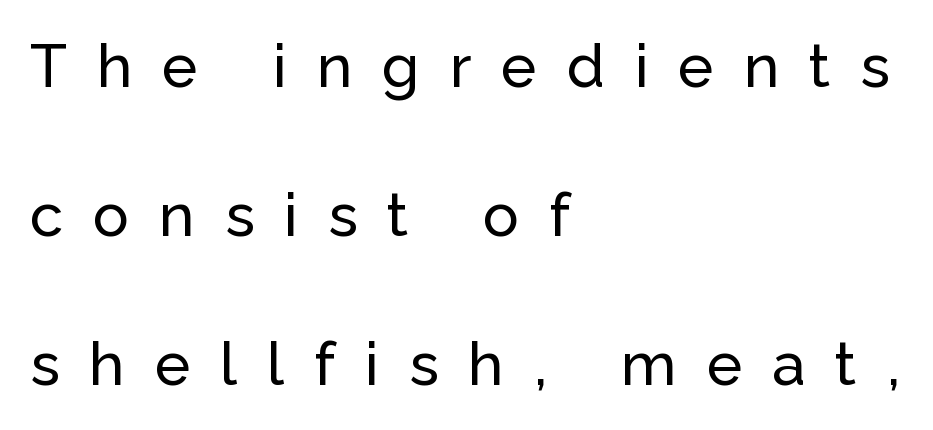
Q: Is the text italic (slanted)? A: No, it is upright.
Q: Is the typeface a serif or a sans-serif typeface? A: Sans-serif.
Q: Is the text underlined? A: No.
Q: How is the paragraph aligned? A: Left-aligned.
Q: Is the spacing between letters normal or unusually wide? A: Unusually wide.
Q: Is the spacing between lines tight, normal or loose? A: Loose.
Q: Width (condensed, normal, or wide)? A: Normal.
Q: Stroke contrast? A: Low.
Q: x-height? A: Medium.
Q: Monospaced? A: No.
